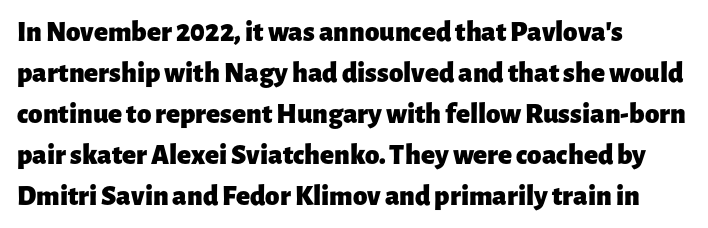
The image shows 29 px heavy sans-serif type, upright; set left-aligned, normal line spacing (1.41x), normal letter spacing, not underlined; low stroke contrast and a medium x-height.
